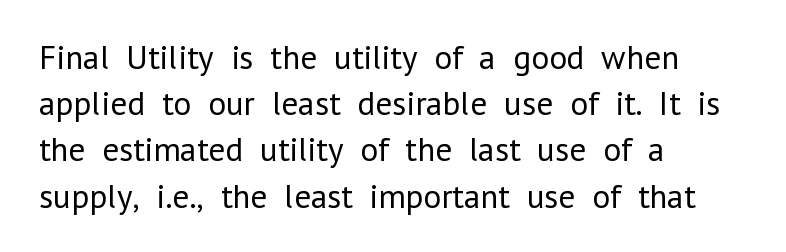
Q: Is the text bold? A: No.
Q: Is the text italic (slanted)? A: No, it is upright.
Q: Is the typeface a serif or a sans-serif typeface? A: Sans-serif.
Q: Is the text underlined? A: No.
Q: How is the paragraph aligned? A: Left-aligned.
Q: Is the spacing between letters normal or unusually wide? A: Normal.
Q: Is the spacing between lines tight, normal or loose? A: Normal.
Q: Width (condensed, normal, or wide)? A: Normal.
Q: Stroke contrast? A: Low.
Q: x-height? A: Medium.
Q: Monospaced? A: No.
